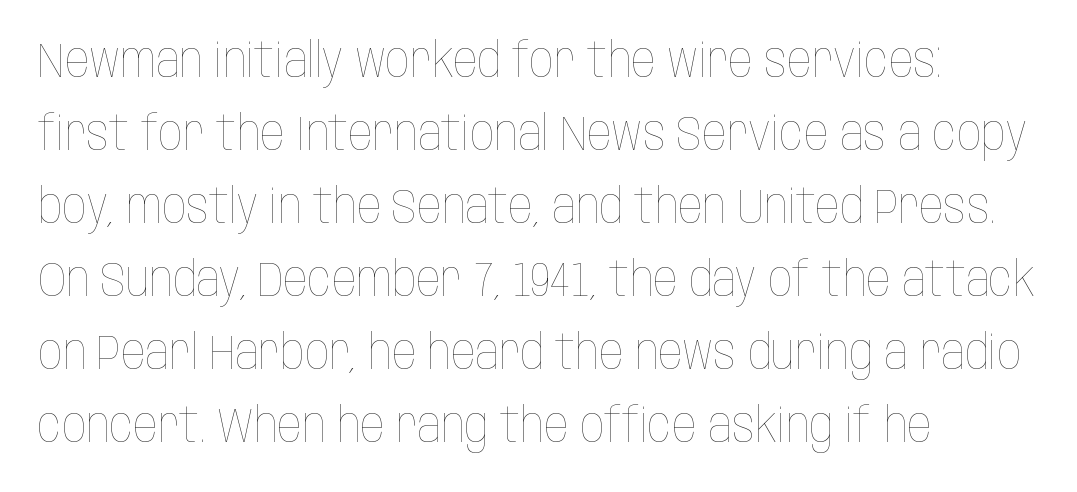
The image shows 48 px thin, condensed type, upright; set left-aligned, normal line spacing (1.52x), normal letter spacing, not underlined; low stroke contrast and a large x-height.
